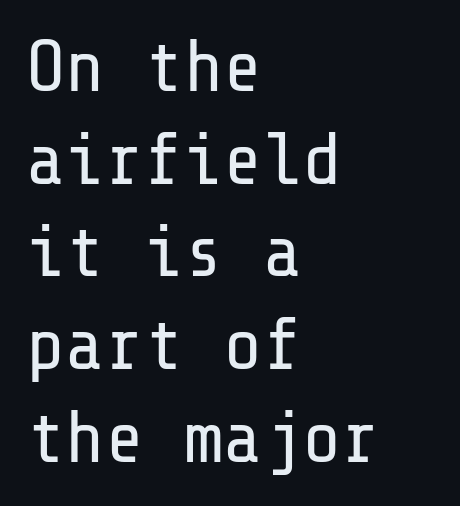
Q: Is the text bold? A: No.
Q: Is the text italic (slanted)? A: No, it is upright.
Q: Is the typeface a serif or a sans-serif typeface? A: Sans-serif.
Q: Is the text underlined? A: No.
Q: How is the paragraph aligned? A: Left-aligned.
Q: Is the spacing between letters normal or unusually wide? A: Normal.
Q: Is the spacing between lines tight, normal or loose? A: Normal.
Q: Width (condensed, normal, or wide)? A: Normal.
Q: Stroke contrast? A: Low.
Q: x-height? A: Medium.
